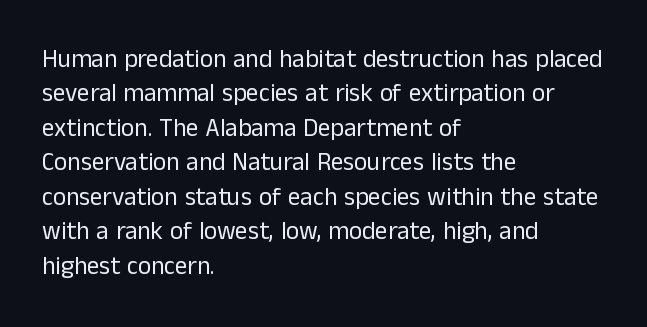
The image shows 25 px text type, upright; set left-aligned, normal line spacing (1.38x), normal letter spacing, not underlined.
